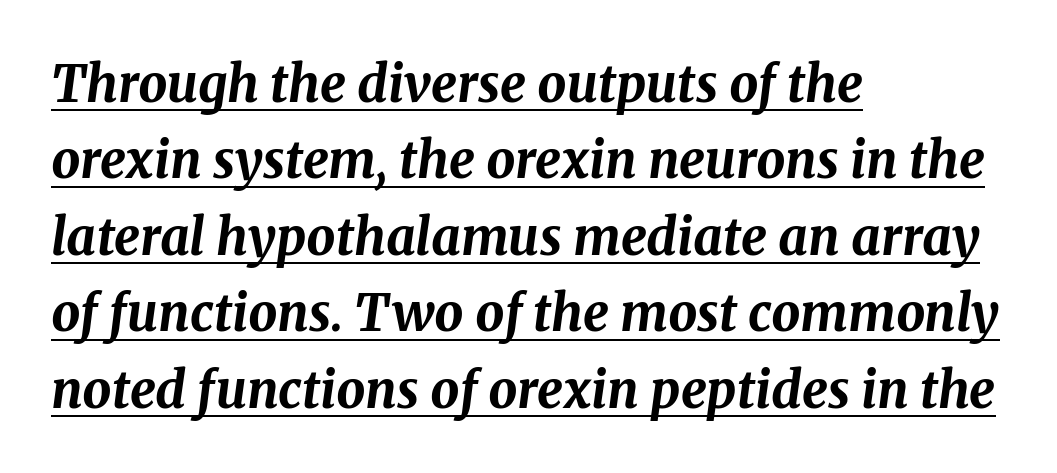
{"italic": "yes", "lean": "right", "slant_degrees": 8, "bold": "yes", "weight": "bold", "width": "normal", "stroke_contrast": "medium", "x_height": "medium", "monospaced": "no", "underline": "yes", "align": "left", "line_spacing": "normal", "line_spacing_ratio": 1.5, "letter_spacing": "normal", "letter_spacing_em": 0.0, "glyph_px": 51}
